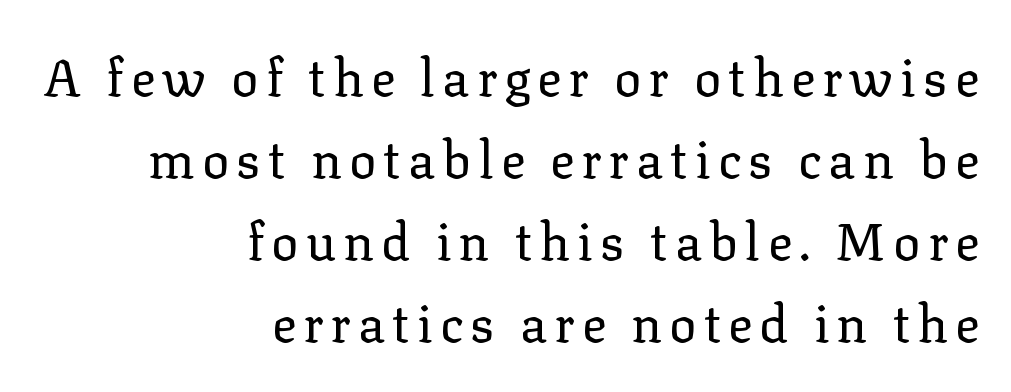
The image shows 51 px regular-weight serif type, upright; set right-aligned, normal line spacing (1.61x), not underlined; low stroke contrast and a medium x-height.
